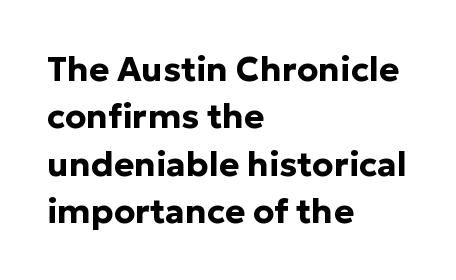
The image shows 34 px bold sans-serif type, upright; set left-aligned, normal line spacing (1.39x), normal letter spacing, not underlined; low stroke contrast and a medium x-height.
